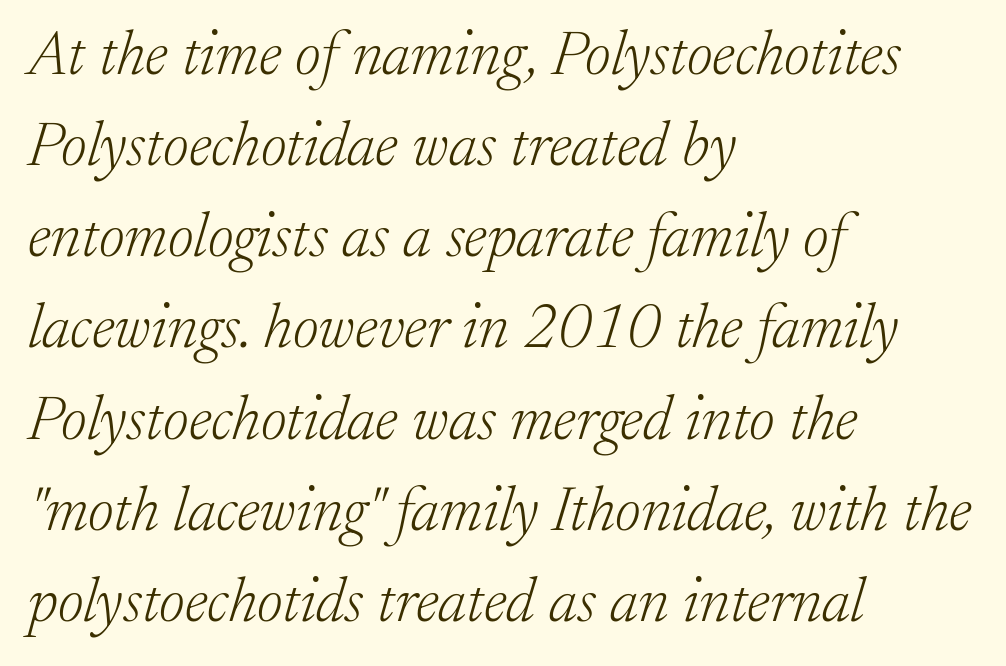
The image shows 62 px light serif type, italic (leaning right); set left-aligned, normal line spacing (1.47x), normal letter spacing, not underlined; low stroke contrast and a medium x-height.
